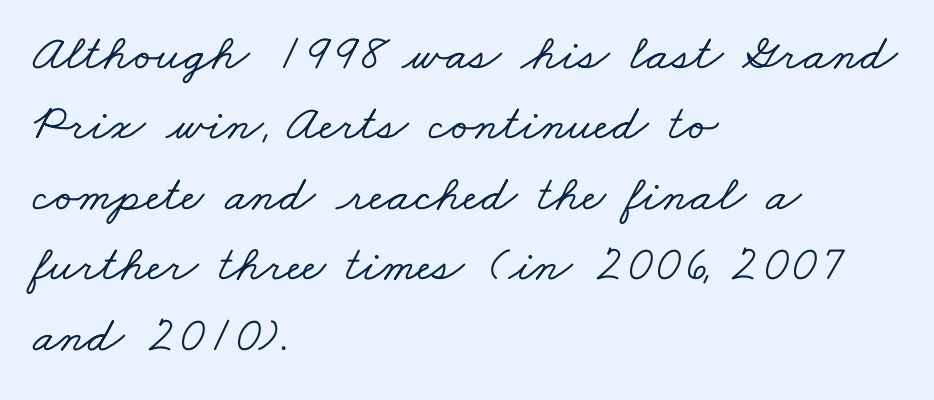
Q: Is the typeface a serif or a sans-serif typeface? A: Serif.
Q: Is the text underlined? A: No.
Q: How is the paragraph aligned? A: Left-aligned.
Q: Is the spacing between letters normal or unusually wide? A: Normal.
Q: Is the spacing between lines tight, normal or loose? A: Normal.
Q: Width (condensed, normal, or wide)? A: Wide.
Q: Stroke contrast? A: Low.
Q: x-height? A: Small.
Q: Monospaced? A: No.
